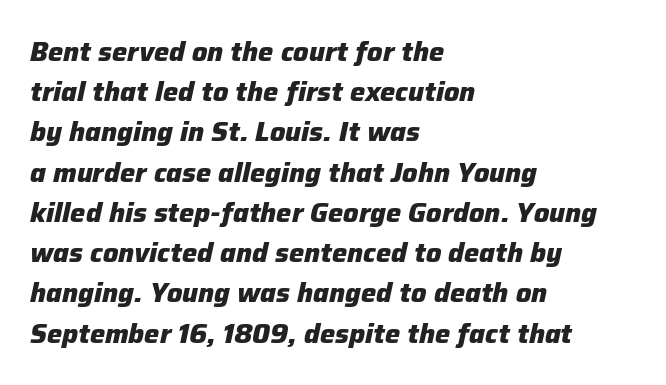
{"italic": "yes", "lean": "right", "slant_degrees": 12, "bold": "yes", "underline": "no", "align": "left", "line_spacing": "normal", "line_spacing_ratio": 1.49, "letter_spacing": "normal", "letter_spacing_em": 0.0, "glyph_px": 27}
